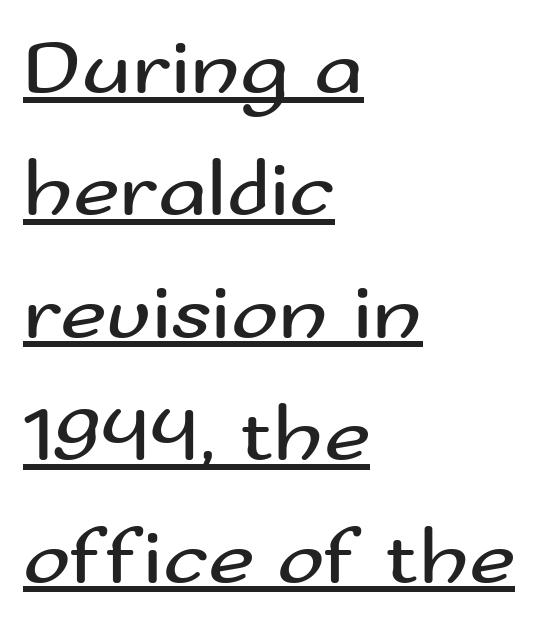
{"serif": "no", "italic": "no", "bold": "no", "weight": "regular", "width": "wide", "stroke_contrast": "medium", "x_height": "small", "monospaced": "no", "underline": "yes", "align": "left", "line_spacing": "normal", "line_spacing_ratio": 1.53, "letter_spacing": "normal", "letter_spacing_em": 0.0, "glyph_px": 80}
